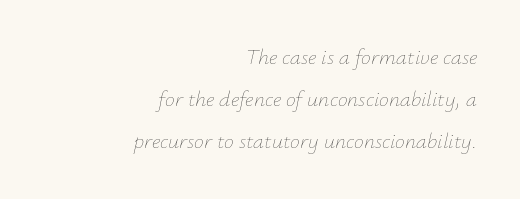
{"italic": "yes", "lean": "right", "slant_degrees": 12, "bold": "no", "underline": "no", "align": "right", "line_spacing": "loose", "line_spacing_ratio": 1.91, "letter_spacing": "normal", "letter_spacing_em": 0.0, "glyph_px": 22}
